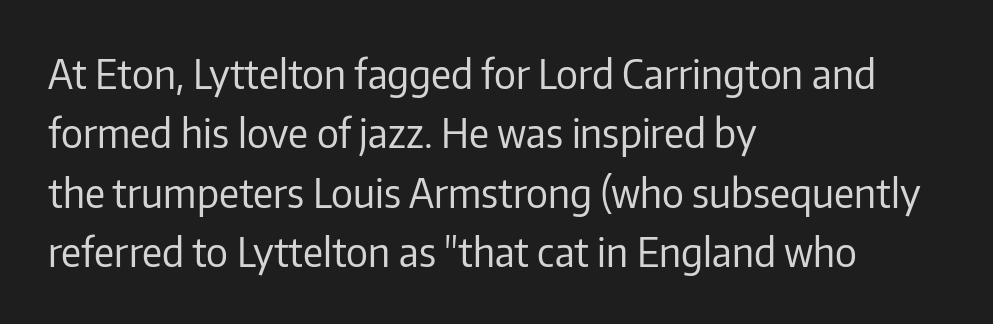
Q: Is the text bold? A: No.
Q: Is the text italic (slanted)? A: No, it is upright.
Q: Is the typeface a serif or a sans-serif typeface? A: Sans-serif.
Q: Is the text underlined? A: No.
Q: How is the paragraph aligned? A: Left-aligned.
Q: Is the spacing between letters normal or unusually wide? A: Normal.
Q: Is the spacing between lines tight, normal or loose? A: Normal.
Q: Width (condensed, normal, or wide)? A: Normal.
Q: Stroke contrast? A: Low.
Q: x-height? A: Medium.
Q: Monospaced? A: No.
